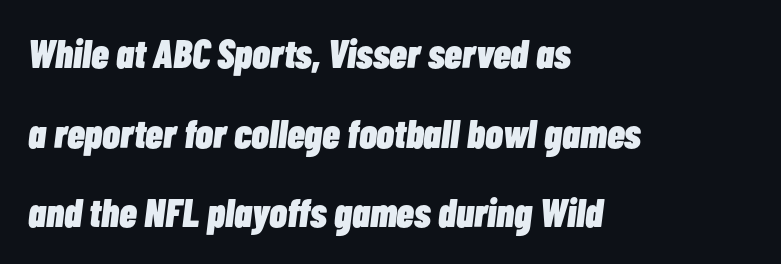
Q: Is the text bold? A: Yes.
Q: Is the text italic (slanted)? A: Yes, it leans right by about 7 degrees.
Q: Is the text underlined? A: No.
Q: How is the paragraph aligned? A: Left-aligned.
Q: Is the spacing between letters normal or unusually wide? A: Normal.
Q: Is the spacing between lines tight, normal or loose? A: Loose.
Q: Width (condensed, normal, or wide)? A: Condensed.
Q: Stroke contrast? A: Low.
Q: x-height? A: Medium.
Q: Monospaced? A: No.
